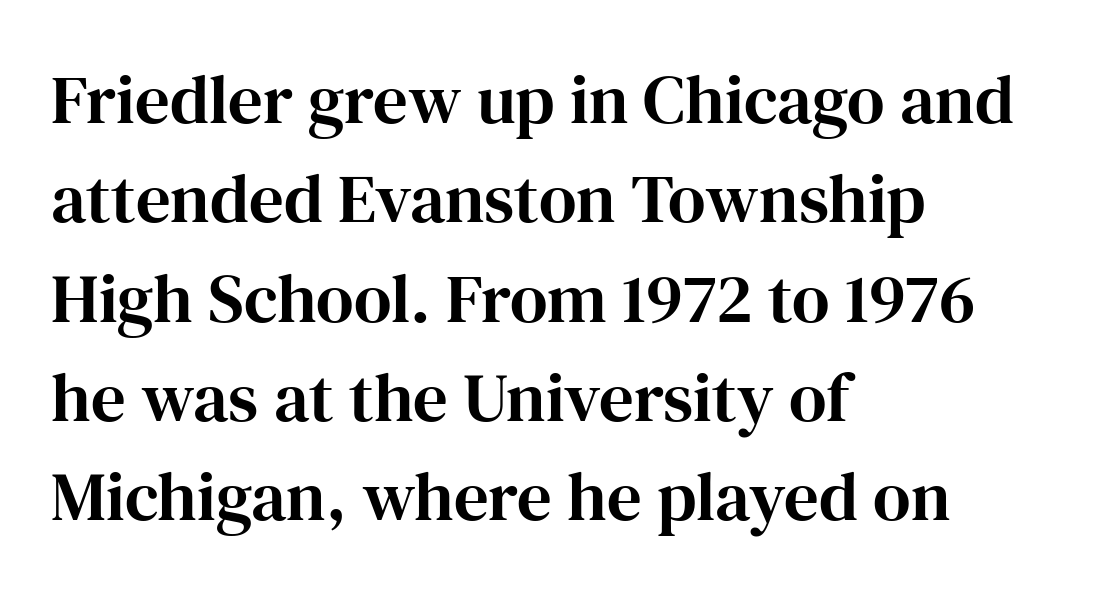
Q: Is the text italic (slanted)? A: No, it is upright.
Q: Is the typeface a serif or a sans-serif typeface? A: Serif.
Q: Is the text underlined? A: No.
Q: How is the paragraph aligned? A: Left-aligned.
Q: Is the spacing between letters normal or unusually wide? A: Normal.
Q: Is the spacing between lines tight, normal or loose? A: Normal.
Q: Width (condensed, normal, or wide)? A: Normal.
Q: Stroke contrast? A: High.
Q: x-height? A: Medium.
Q: Monospaced? A: No.
